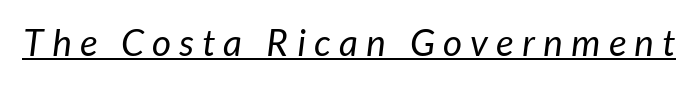
The image shows 37 px regular-weight sans-serif type; set unusually wide letter spacing (+0.23 em), underlined; low stroke contrast and a medium x-height.
